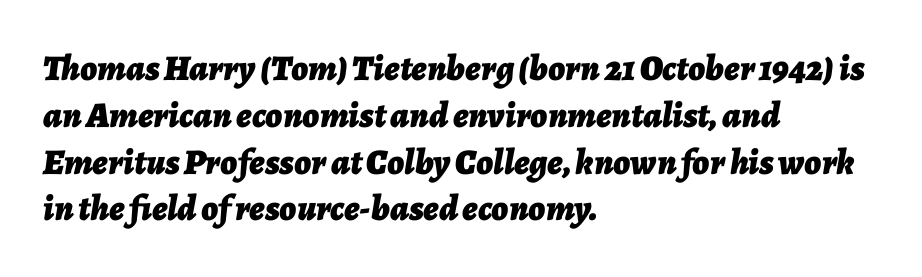
Q: Is the text bold? A: Yes.
Q: Is the text italic (slanted)? A: Yes, it leans right by about 7 degrees.
Q: Is the text underlined? A: No.
Q: How is the paragraph aligned? A: Left-aligned.
Q: Is the spacing between letters normal or unusually wide? A: Normal.
Q: Is the spacing between lines tight, normal or loose? A: Normal.
Q: Width (condensed, normal, or wide)? A: Normal.
Q: Stroke contrast? A: Low.
Q: x-height? A: Medium.
Q: Monospaced? A: No.
